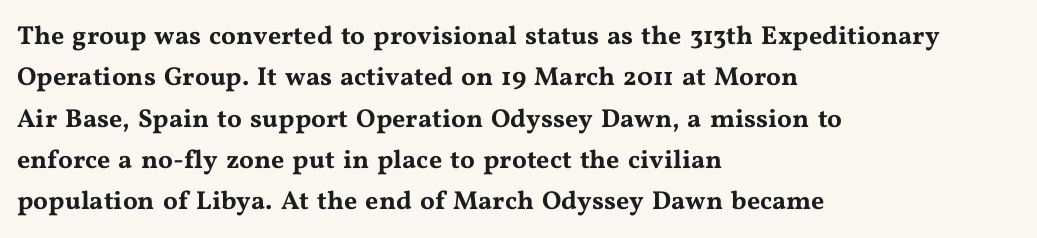
Q: Is the text italic (slanted)? A: No, it is upright.
Q: Is the text underlined? A: No.
Q: How is the paragraph aligned? A: Left-aligned.
Q: Is the spacing between letters normal or unusually wide? A: Normal.
Q: Is the spacing between lines tight, normal or loose? A: Normal.
